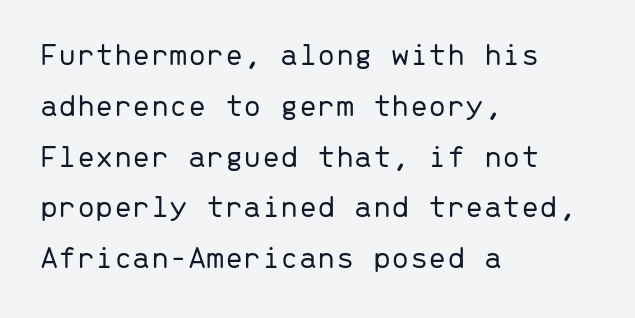
Q: Is the text bold? A: No.
Q: Is the text italic (slanted)? A: No, it is upright.
Q: Is the typeface a serif or a sans-serif typeface? A: Sans-serif.
Q: Is the text underlined? A: No.
Q: How is the paragraph aligned? A: Left-aligned.
Q: Is the spacing between letters normal or unusually wide? A: Normal.
Q: Is the spacing between lines tight, normal or loose? A: Normal.
Q: Width (condensed, normal, or wide)? A: Normal.
Q: Stroke contrast? A: Low.
Q: x-height? A: Medium.
Q: Monospaced? A: Yes.
